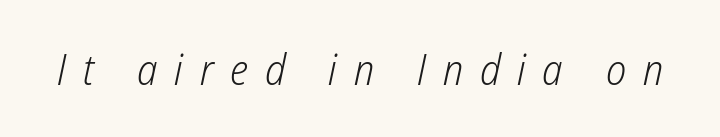
{"italic": "yes", "lean": "right", "slant_degrees": 12, "bold": "no", "weight": "light", "width": "condensed", "stroke_contrast": "low", "x_height": "medium", "monospaced": "no", "underline": "no", "letter_spacing": "wide", "letter_spacing_em": 0.39, "glyph_px": 43}
